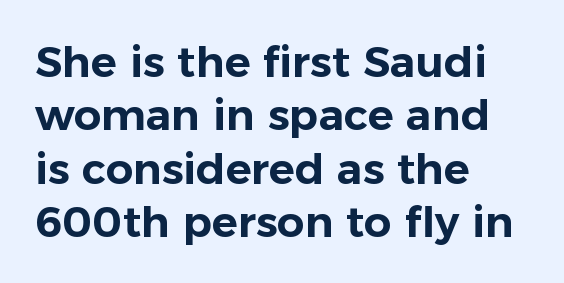
Q: Is the text italic (slanted)? A: No, it is upright.
Q: Is the typeface a serif or a sans-serif typeface? A: Sans-serif.
Q: Is the text underlined? A: No.
Q: How is the paragraph aligned? A: Left-aligned.
Q: Is the spacing between letters normal or unusually wide? A: Normal.
Q: Width (condensed, normal, or wide)? A: Normal.
Q: Stroke contrast? A: Low.
Q: x-height? A: Medium.
Q: Monospaced? A: No.
